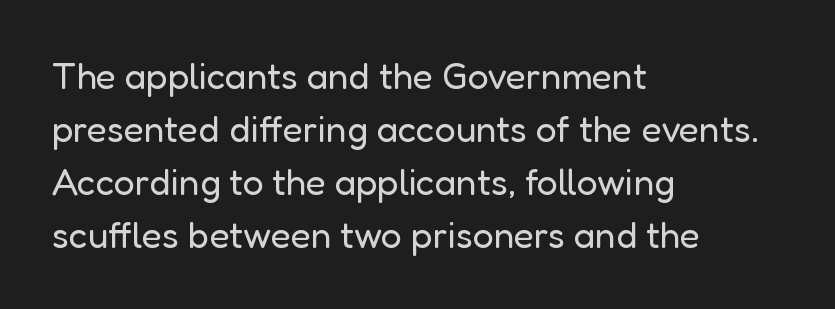
Regular leading. Stroke thickness stays within the range of a standard reading face or lighter. The passage is arranged the way most books set body copy — flush left. The rendering uses natural spacing where letterforms have individual widths. The face used here is a sans, in the tradition of grotesques and geometrics.
